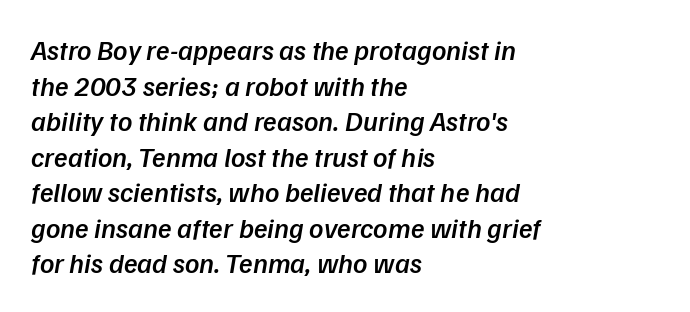
Q: Is the text bold? A: Semi-bold.
Q: Is the typeface a serif or a sans-serif typeface? A: Sans-serif.
Q: Is the text underlined? A: No.
Q: How is the paragraph aligned? A: Left-aligned.
Q: Is the spacing between letters normal or unusually wide? A: Normal.
Q: Is the spacing between lines tight, normal or loose? A: Normal.
Q: Width (condensed, normal, or wide)? A: Normal.
Q: Stroke contrast? A: Low.
Q: x-height? A: Medium.
Q: Monospaced? A: No.
